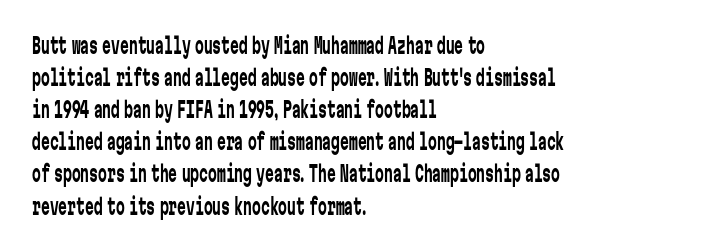
Q: Is the text bold? A: No.
Q: Is the text italic (slanted)? A: No, it is upright.
Q: Is the text underlined? A: No.
Q: How is the paragraph aligned? A: Left-aligned.
Q: Is the spacing between letters normal or unusually wide? A: Normal.
Q: Is the spacing between lines tight, normal or loose? A: Normal.
